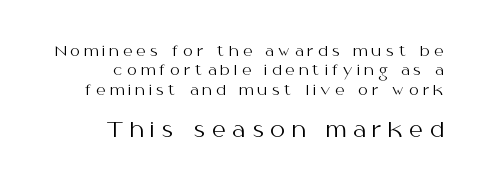
The image shows 21 px text type, upright; set right-aligned, normal line spacing (1.39x), unusually wide letter spacing (+0.33 em), not underlined; the second (bottom) block is 1.5x larger.
